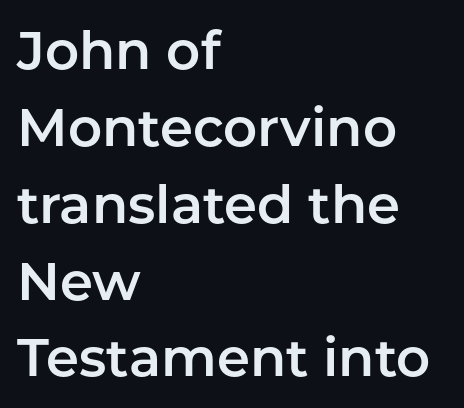
The image shows 53 px sans-serif type, upright; set left-aligned, normal line spacing (1.45x), normal letter spacing, not underlined; low stroke contrast and a medium x-height.
